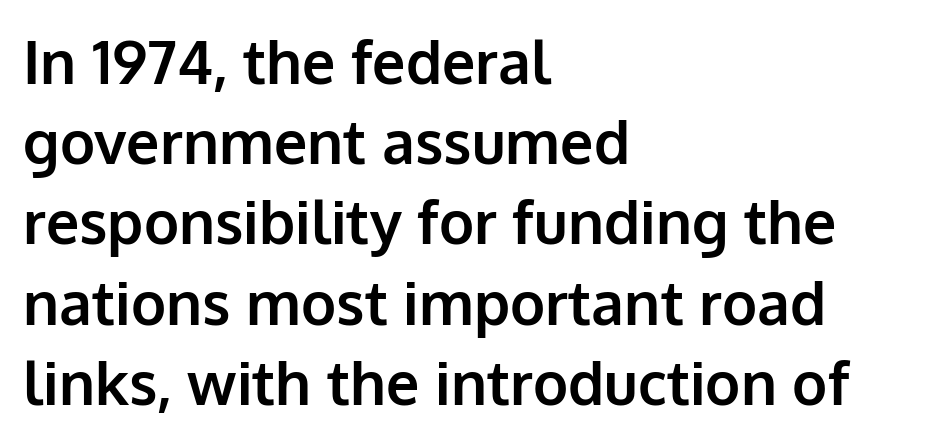
The glyphs have the mass of a bold cut. In CSS terms this would be text-align: left. Are there feet on the stems? There aren't — it's a sans. Spacing between characters is what you'd get straight out of the box. Any mark beneath the type? The region is blank.
